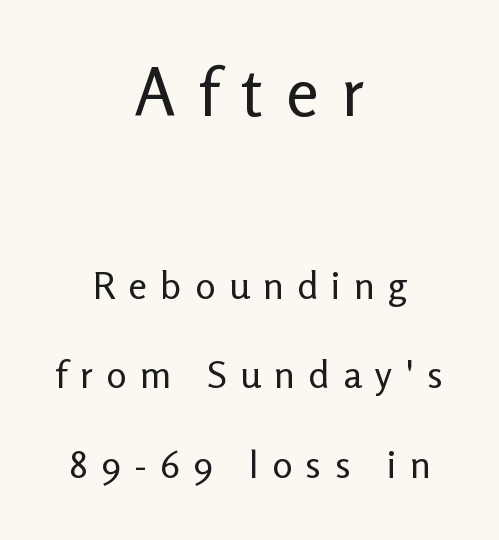
Q: Is the text bold? A: No.
Q: Is the text italic (slanted)? A: No, it is upright.
Q: Is the typeface a serif or a sans-serif typeface? A: Sans-serif.
Q: Is the text underlined? A: No.
Q: How is the paragraph aligned? A: Centered.
Q: Is the spacing between letters normal or unusually wide? A: Unusually wide.
Q: Is the spacing between lines tight, normal or loose? A: Loose.
Q: Which block of text is set in a larger size, the first (top) or the second (bottom)? A: The first (top) one.
Q: Width (condensed, normal, or wide)? A: Normal.
Q: Stroke contrast? A: Low.
Q: x-height? A: Medium.
Q: Monospaced? A: No.
